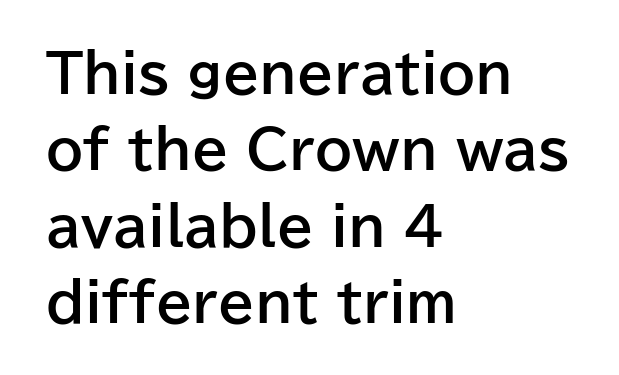
Q: Is the text bold? A: Yes.
Q: Is the text italic (slanted)? A: No, it is upright.
Q: Is the typeface a serif or a sans-serif typeface? A: Sans-serif.
Q: Is the text underlined? A: No.
Q: How is the paragraph aligned? A: Left-aligned.
Q: Is the spacing between letters normal or unusually wide? A: Normal.
Q: Is the spacing between lines tight, normal or loose? A: Normal.
Q: Width (condensed, normal, or wide)? A: Normal.
Q: Stroke contrast? A: Low.
Q: x-height? A: Medium.
Q: Monospaced? A: No.
